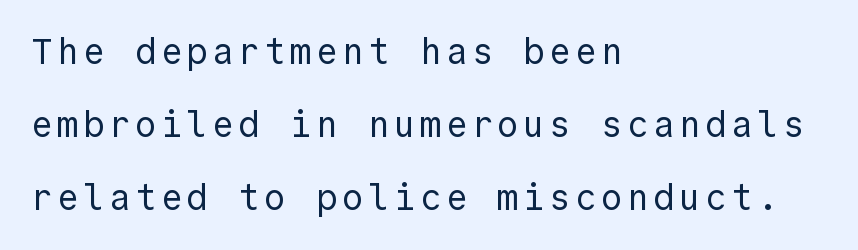
The image shows 36 px regular-weight sans-serif type, upright, monospaced; set left-aligned, loose line spacing (2.03x), not underlined; a medium x-height.
